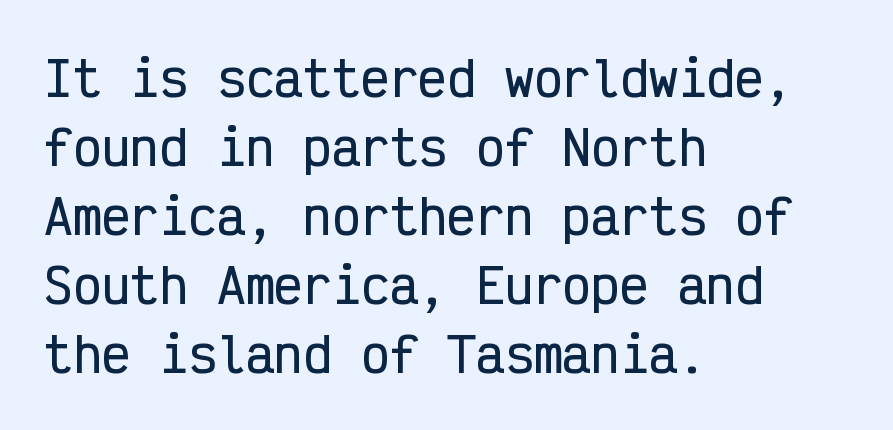
Italic? Not at all — the glyphs are vertical. Every row of glyphs begins at an identical x-position on the left. Is this a fixed-width face? Yes — each glyph sits in an identical cell. How are the letters spaced? Ordinarily, with no added tracking. How would I describe the line gaps? Plain and ordinary.
